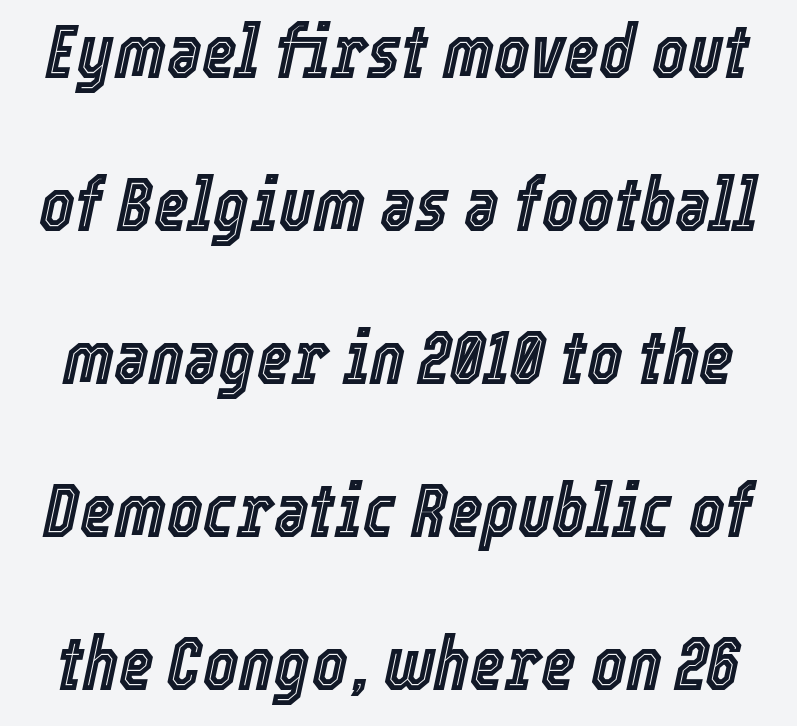
{"italic": "yes", "lean": "right", "slant_degrees": 12, "width": "condensed", "x_height": "medium", "monospaced": "no", "underline": "no", "line_spacing": "loose", "line_spacing_ratio": 2.04, "letter_spacing": "normal", "letter_spacing_em": 0.0, "glyph_px": 75}
